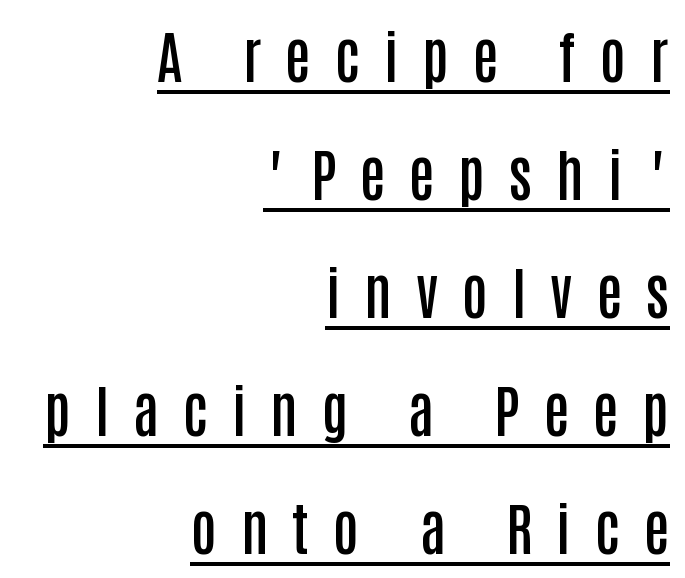
Q: Is the text bold? A: Semi-bold.
Q: Is the text italic (slanted)? A: No, it is upright.
Q: Is the typeface a serif or a sans-serif typeface? A: Sans-serif.
Q: Is the text underlined? A: Yes.
Q: How is the paragraph aligned? A: Right-aligned.
Q: Is the spacing between letters normal or unusually wide? A: Unusually wide.
Q: Is the spacing between lines tight, normal or loose? A: Loose.
Q: Width (condensed, normal, or wide)? A: Condensed.
Q: Stroke contrast? A: Low.
Q: x-height? A: Large.
Q: Monospaced? A: No.
